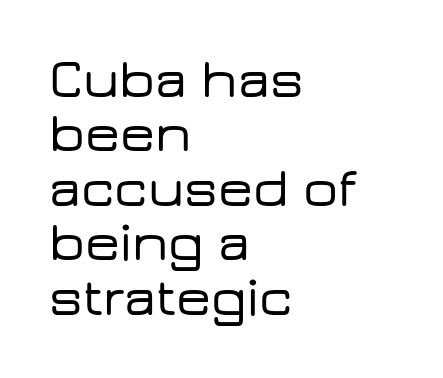
{"serif": "no", "italic": "no", "width": "wide", "stroke_contrast": "low", "x_height": "medium", "monospaced": "no", "underline": "no", "align": "left", "line_spacing": "tight", "line_spacing_ratio": 0.99, "letter_spacing": "normal", "letter_spacing_em": 0.0, "glyph_px": 55}
